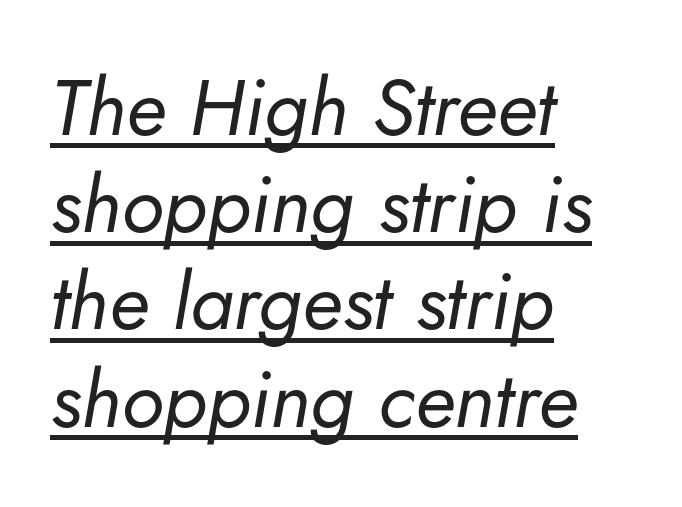
Each line of the rendering has a horizontal stroke beneath the glyphs. Rendered with sloped, italic letterforms. Think of a printed novel: that variable character pitch is what you see here. Is the block centered? No — it sits flush against the left margin.
